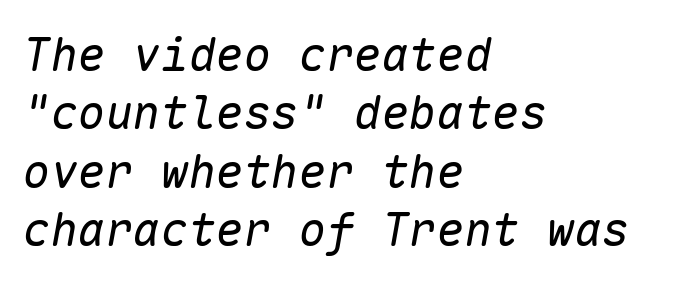
{"italic": "yes", "lean": "right", "slant_degrees": 10, "bold": "no", "weight": "regular", "width": "normal", "stroke_contrast": "low", "x_height": "medium", "monospaced": "yes", "underline": "no", "align": "left", "line_spacing": "normal", "line_spacing_ratio": 1.27, "letter_spacing": "normal", "letter_spacing_em": 0.0, "glyph_px": 46}
